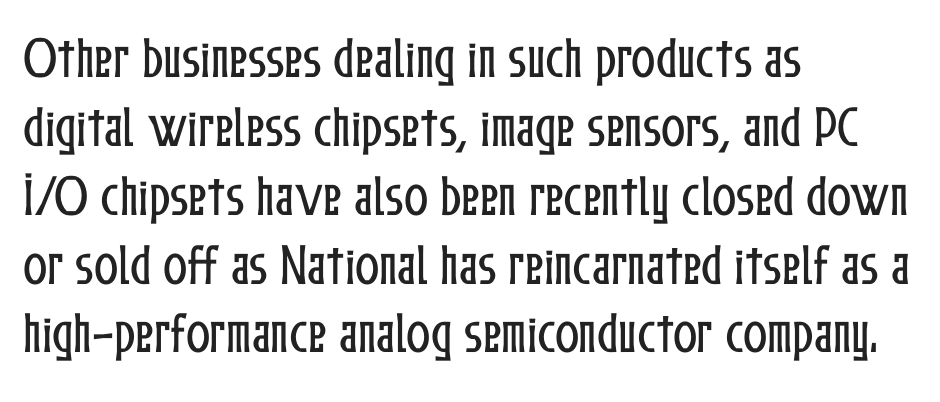
Q: Is the text italic (slanted)? A: No, it is upright.
Q: Is the text underlined? A: No.
Q: How is the paragraph aligned? A: Left-aligned.
Q: Is the spacing between letters normal or unusually wide? A: Normal.
Q: Is the spacing between lines tight, normal or loose? A: Normal.
Q: Width (condensed, normal, or wide)? A: Condensed.
Q: Stroke contrast? A: Low.
Q: x-height? A: Medium.
Q: Monospaced? A: No.
